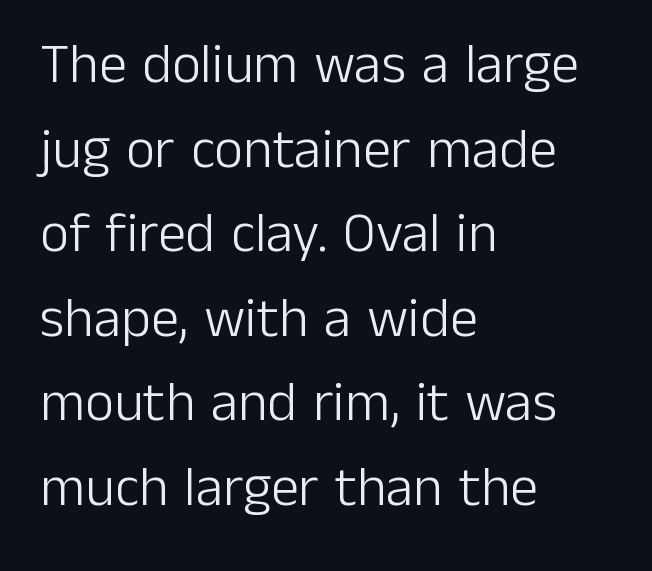
Q: Is the text bold? A: No.
Q: Is the text italic (slanted)? A: No, it is upright.
Q: Is the typeface a serif or a sans-serif typeface? A: Sans-serif.
Q: Is the text underlined? A: No.
Q: How is the paragraph aligned? A: Left-aligned.
Q: Is the spacing between letters normal or unusually wide? A: Normal.
Q: Is the spacing between lines tight, normal or loose? A: Normal.
Q: Width (condensed, normal, or wide)? A: Normal.
Q: Stroke contrast? A: Low.
Q: x-height? A: Medium.
Q: Monospaced? A: No.
